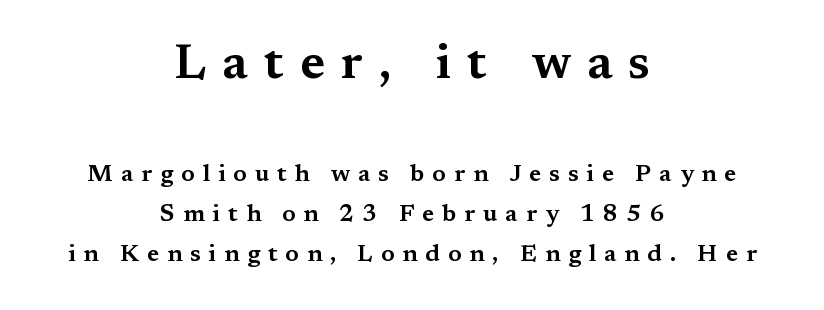
{"serif": "yes", "italic": "no", "width": "wide", "stroke_contrast": "medium", "x_height": "medium", "monospaced": "no", "underline": "no", "align": "center", "line_spacing": "normal", "line_spacing_ratio": 1.68, "letter_spacing": "wide", "letter_spacing_em": 0.33, "larger_block": "first", "size_ratio": 2.04, "glyph_px": 49}
